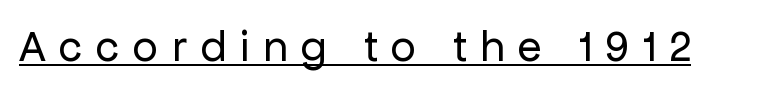
The words here are underlined. Proportional: the letters do not fall into vertical columns. Vertical strokes here are truly vertical. This rendering employs a face without finishing strokes, i.e., a sans-serif.
